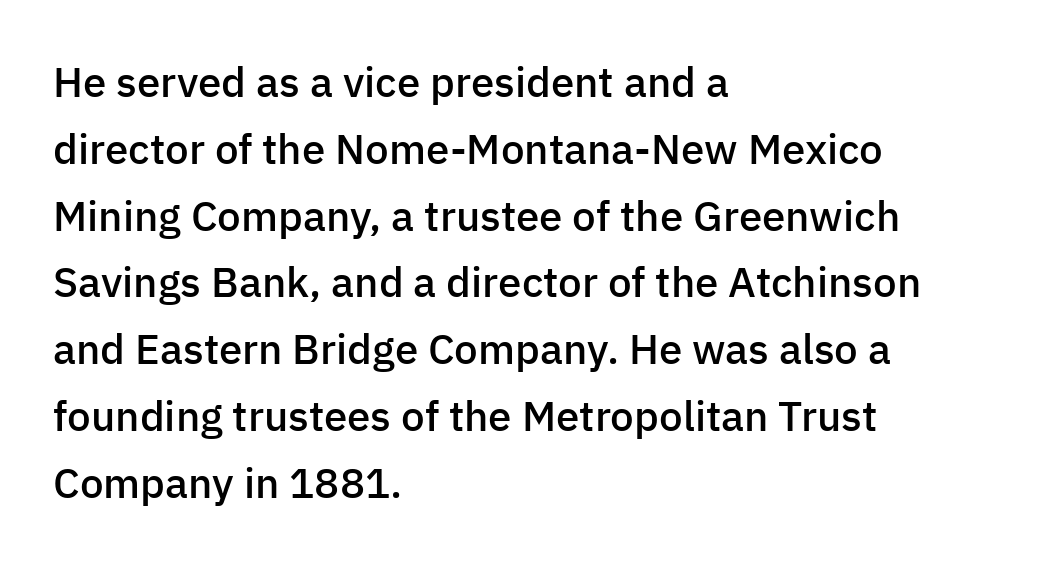
The image shows 42 px semibold sans-serif type, upright; set left-aligned, normal line spacing (1.59x), normal letter spacing, not underlined; low stroke contrast and a medium x-height.
